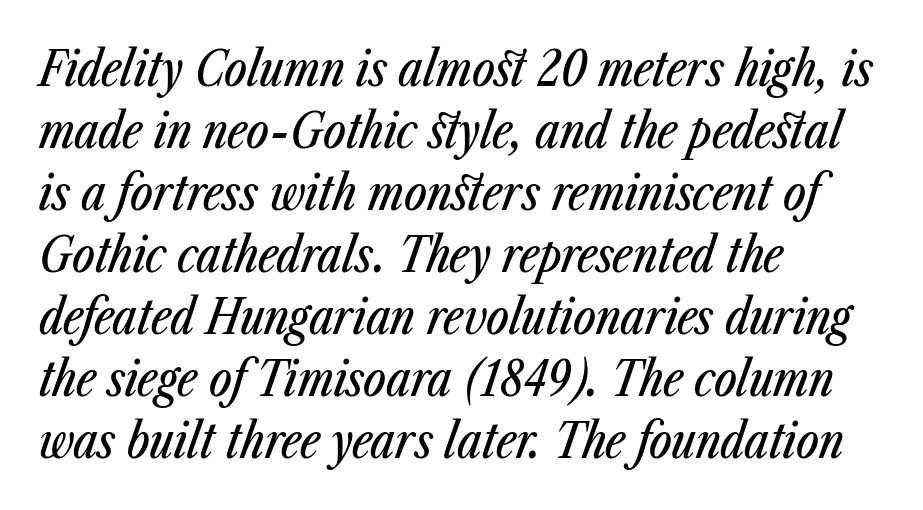
Q: Is the text italic (slanted)? A: Yes, it leans right by about 23 degrees.
Q: Is the text underlined? A: No.
Q: How is the paragraph aligned? A: Left-aligned.
Q: Is the spacing between letters normal or unusually wide? A: Normal.
Q: Is the spacing between lines tight, normal or loose? A: Normal.
Q: Width (condensed, normal, or wide)? A: Condensed.
Q: Stroke contrast? A: Low.
Q: x-height? A: Medium.
Q: Monospaced? A: No.
